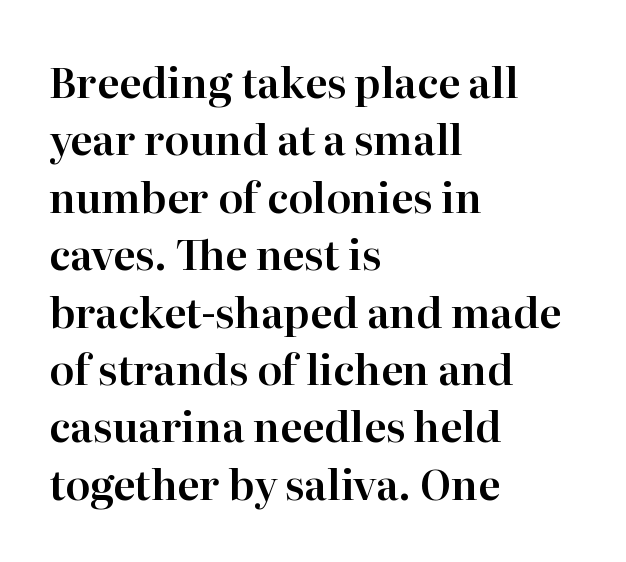
{"serif": "yes", "italic": "no", "width": "normal", "stroke_contrast": "high", "x_height": "medium", "monospaced": "no", "underline": "no", "align": "left", "line_spacing": "normal", "line_spacing_ratio": 1.4, "letter_spacing": "normal", "letter_spacing_em": 0.0, "glyph_px": 41}
